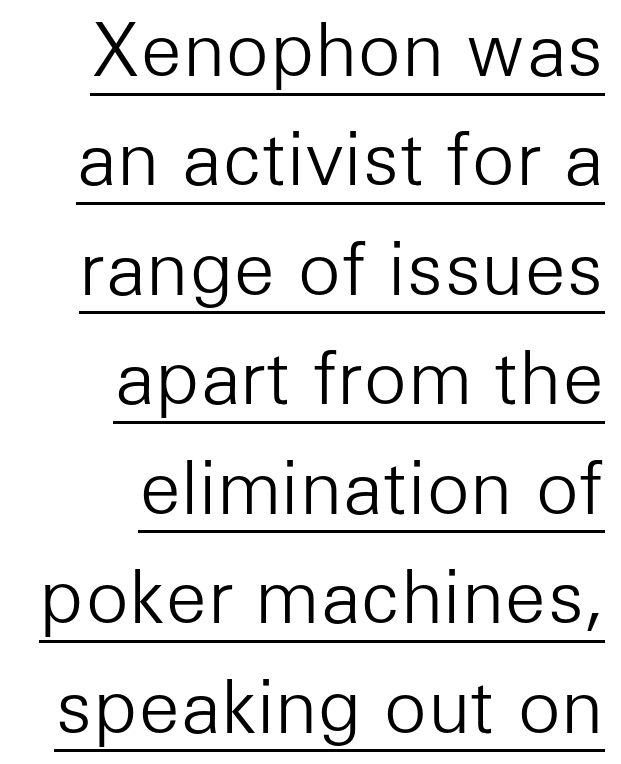
{"serif": "no", "italic": "no", "bold": "no", "weight": "light", "width": "normal", "stroke_contrast": "low", "x_height": "medium", "monospaced": "no", "underline": "yes", "align": "right", "line_spacing": "normal", "line_spacing_ratio": 1.52, "letter_spacing": "normal", "letter_spacing_em": 0.0, "glyph_px": 72}
